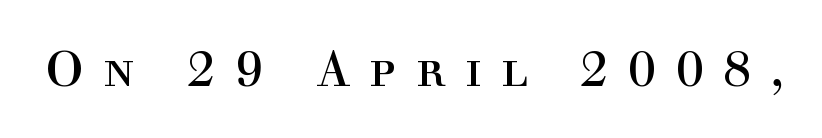
Q: Is the text bold? A: No.
Q: Is the text italic (slanted)? A: No, it is upright.
Q: Is the typeface a serif or a sans-serif typeface? A: Serif.
Q: Is the text underlined? A: No.
Q: Is the spacing between letters normal or unusually wide? A: Unusually wide.
Q: Width (condensed, normal, or wide)? A: Normal.
Q: x-height? A: Medium.
Q: Monospaced? A: No.
